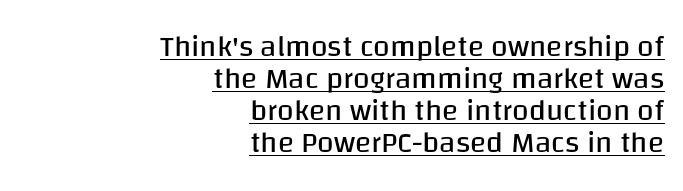
{"serif": "no", "italic": "no", "bold": "no", "weight": "regular", "width": "normal", "stroke_contrast": "low", "x_height": "large", "monospaced": "no", "underline": "yes", "align": "right", "line_spacing": "tight", "line_spacing_ratio": 1.07, "letter_spacing": "normal", "letter_spacing_em": 0.0, "glyph_px": 30}
